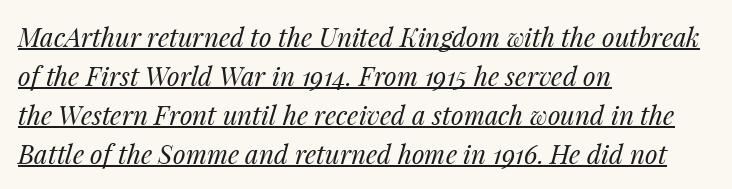
{"italic": "yes", "lean": "right", "slant_degrees": 14, "bold": "no", "underline": "yes", "align": "left", "line_spacing": "normal", "line_spacing_ratio": 1.5, "letter_spacing": "normal", "letter_spacing_em": 0.0, "glyph_px": 26}
